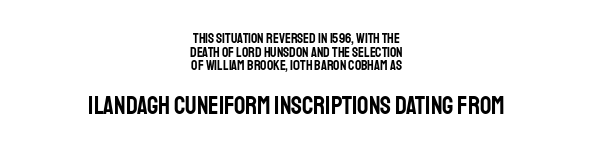
Q: Is the text italic (slanted)? A: No, it is upright.
Q: Is the text underlined? A: No.
Q: How is the paragraph aligned? A: Centered.
Q: Is the spacing between letters normal or unusually wide? A: Normal.
Q: Is the spacing between lines tight, normal or loose? A: Tight.
Q: Which block of text is set in a larger size, the first (top) or the second (bottom)? A: The second (bottom) one.
